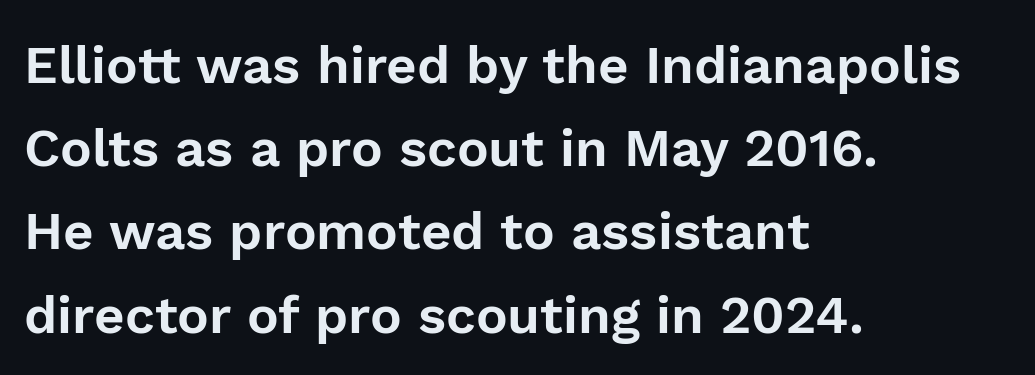
Glance below the letters and you will spot only blank space. The passage shown is typed in a proportional face where columns would drift. Characters remain perfectly vertical along every line. Is the letter spacing exaggerated? No — it looks like the ordinary default.
